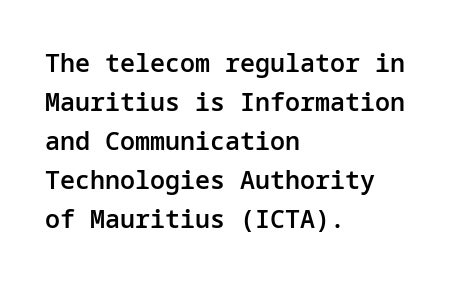
{"italic": "no", "bold": "semi", "underline": "no", "align": "left", "line_spacing": "normal", "line_spacing_ratio": 1.56, "letter_spacing": "normal", "letter_spacing_em": 0.0, "glyph_px": 25}
